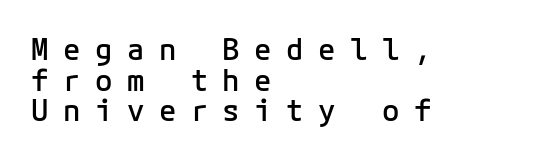
The image shows 29 px semibold sans-serif type, upright, monospaced; set left-aligned, tight line spacing (1.06x), unusually wide letter spacing (+0.5 em), not underlined; low stroke contrast and a medium x-height.
